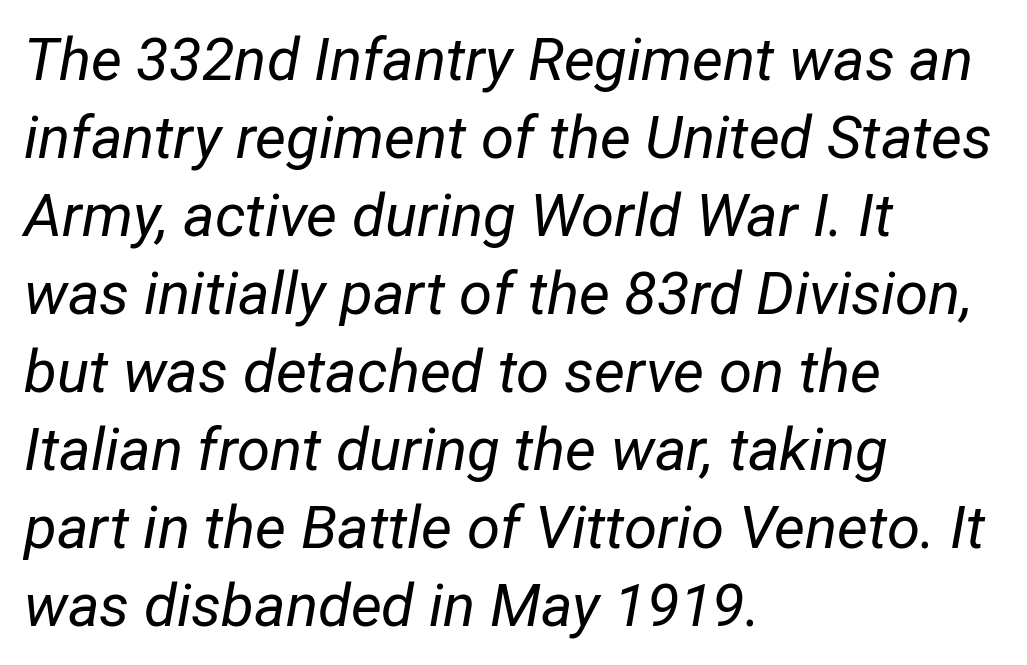
{"italic": "yes", "lean": "right", "slant_degrees": 12, "bold": "no", "weight": "regular", "width": "condensed", "stroke_contrast": "low", "x_height": "medium", "monospaced": "no", "underline": "no", "align": "left", "line_spacing": "normal", "line_spacing_ratio": 1.3, "letter_spacing": "normal", "letter_spacing_em": 0.0, "glyph_px": 60}
